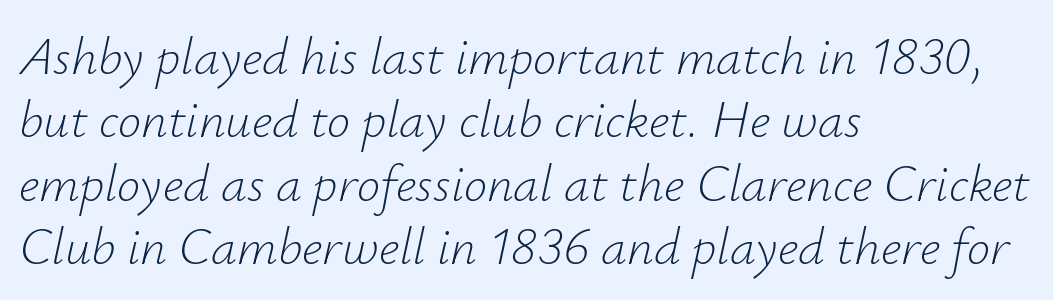
{"italic": "yes", "lean": "right", "slant_degrees": 12, "bold": "no", "weight": "light", "width": "normal", "stroke_contrast": "low", "x_height": "small", "monospaced": "no", "underline": "no", "align": "left", "line_spacing_ratio": 1.22, "letter_spacing": "normal", "letter_spacing_em": 0.0, "glyph_px": 52}
